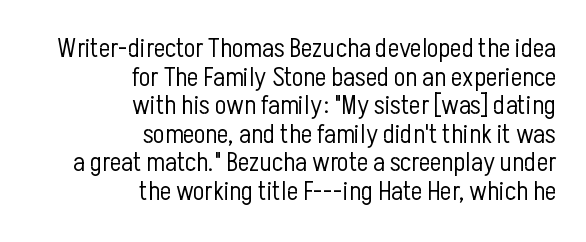
{"italic": "no", "bold": "no", "underline": "no", "align": "right", "line_spacing": "tight", "line_spacing_ratio": 1.06, "letter_spacing": "normal", "letter_spacing_em": 0.0, "glyph_px": 27}
